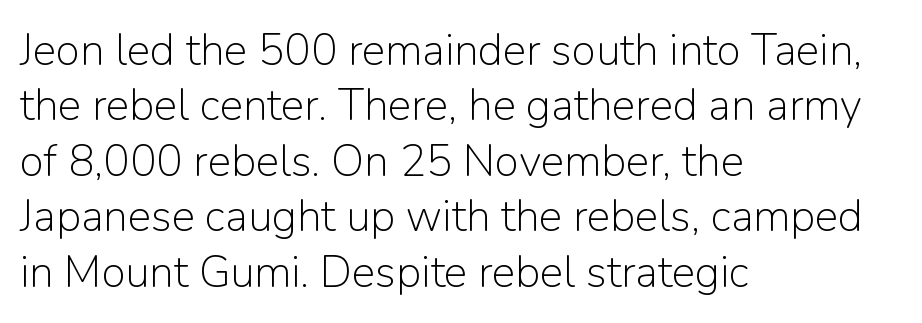
The image shows 44 px light sans-serif type, upright; set left-aligned, normal line spacing (1.26x), normal letter spacing, not underlined; low stroke contrast and a medium x-height.
